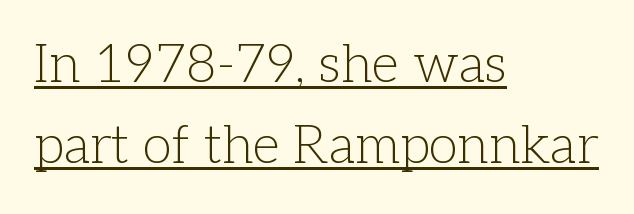
Q: Is the text bold? A: No.
Q: Is the text italic (slanted)? A: No, it is upright.
Q: Is the typeface a serif or a sans-serif typeface? A: Serif.
Q: Is the text underlined? A: Yes.
Q: How is the paragraph aligned? A: Left-aligned.
Q: Is the spacing between letters normal or unusually wide? A: Normal.
Q: Is the spacing between lines tight, normal or loose? A: Normal.
Q: Width (condensed, normal, or wide)? A: Normal.
Q: Stroke contrast? A: Low.
Q: x-height? A: Medium.
Q: Monospaced? A: No.
